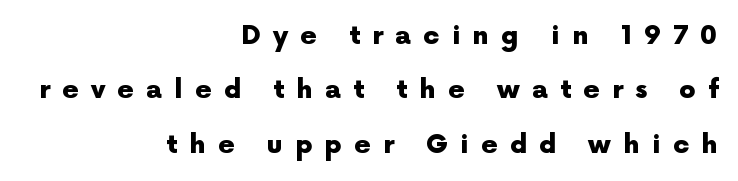
Observe the wide spacing: letters keep a clear distance from each other. Vertical strokes here are truly vertical. Line spacing here is loose. Notice how the passage keeps a crisp vertical edge on the right only. Strong, thick strokes mark this as bold type.
